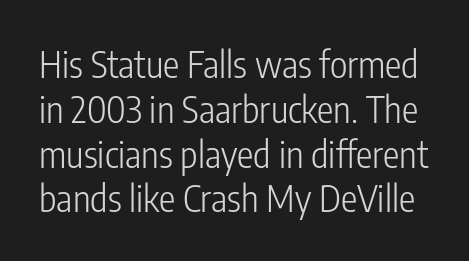
Each letter keeps its own natural width here, so spacing adapts to shape. The typeface chosen for these lines omits serifs. It's the straight-up-and-down kind of type. Letters rest on an invisible, unmarked baseline.
